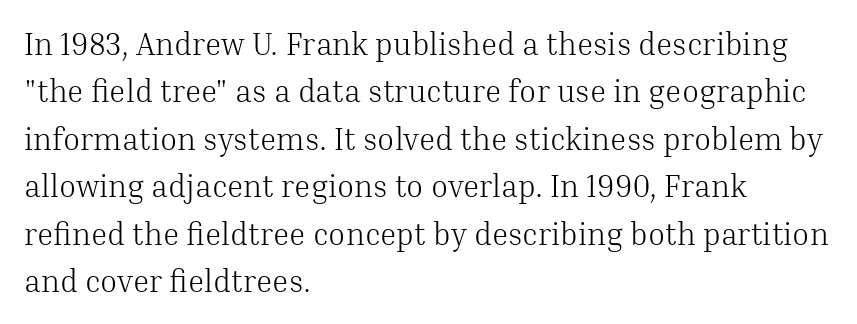
Compared with a centered layout, this one pins lines to the left instead. Words float on clear page, feet unadorned. No heavy texture on the line: the type isn't bold. The rows are spaced the way most documents space them. No extra tracking has been applied to these lines. The passage shown is typeset with a serif family.
